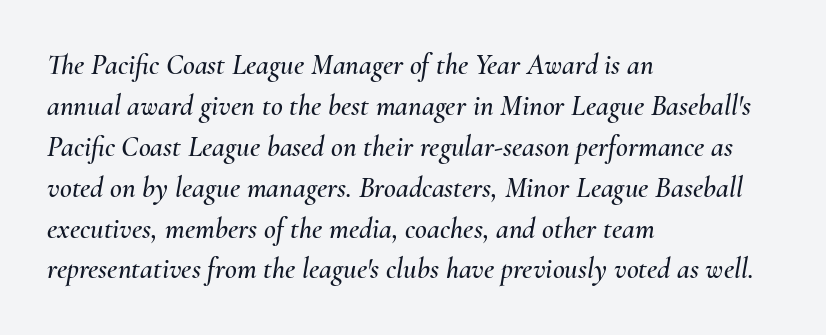
{"italic": "yes", "lean": "right", "slant_degrees": 10, "width": "normal", "stroke_contrast": "medium", "x_height": "small", "monospaced": "no", "underline": "no", "align": "left", "line_spacing": "normal", "line_spacing_ratio": 1.41, "letter_spacing": "normal", "letter_spacing_em": 0.0, "glyph_px": 29}
